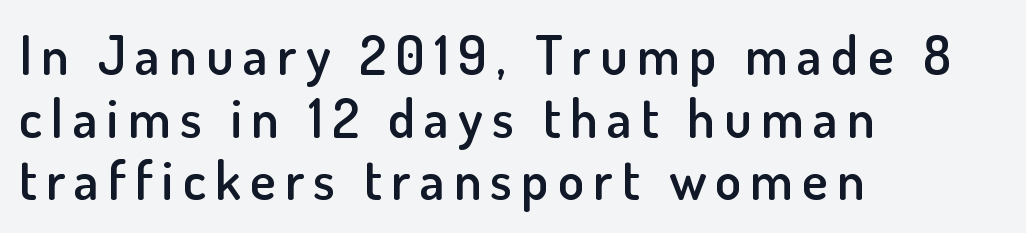
{"serif": "no", "italic": "no", "bold": "semi", "weight": "semibold", "width": "normal", "stroke_contrast": "low", "x_height": "small", "monospaced": "no", "underline": "no", "align": "left", "line_spacing_ratio": 1.16, "glyph_px": 54}
